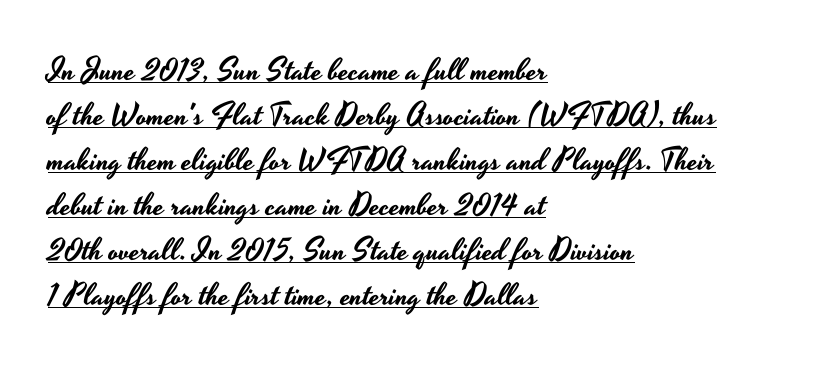
These lines are set flush left with a ragged right edge. This sample uses a sans-serif face. What decoration does the sample have? An underline. Here the designer chose a conventional face with non-uniform glyph widths. Tracking value appears to be zero — textbook default spacing.
